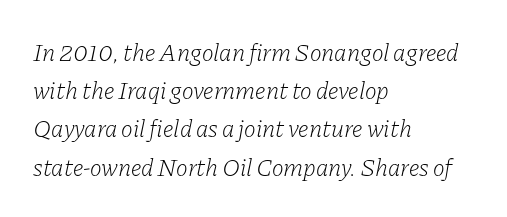
Q: Is the text bold? A: No.
Q: Is the text italic (slanted)? A: Yes, it leans right by about 11 degrees.
Q: Is the text underlined? A: No.
Q: How is the paragraph aligned? A: Left-aligned.
Q: Is the spacing between letters normal or unusually wide? A: Normal.
Q: Is the spacing between lines tight, normal or loose? A: Normal.
